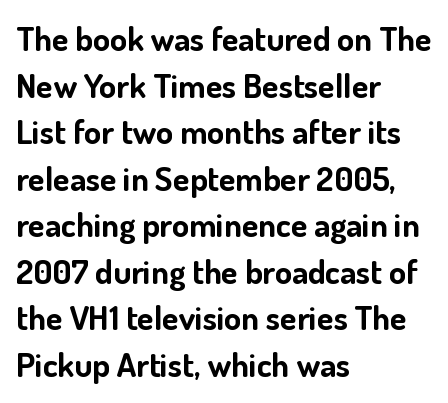
{"serif": "no", "italic": "no", "bold": "yes", "weight": "bold", "width": "normal", "stroke_contrast": "low", "x_height": "small", "monospaced": "no", "underline": "no", "align": "left", "line_spacing": "normal", "line_spacing_ratio": 1.37, "letter_spacing": "normal", "letter_spacing_em": 0.0, "glyph_px": 34}
